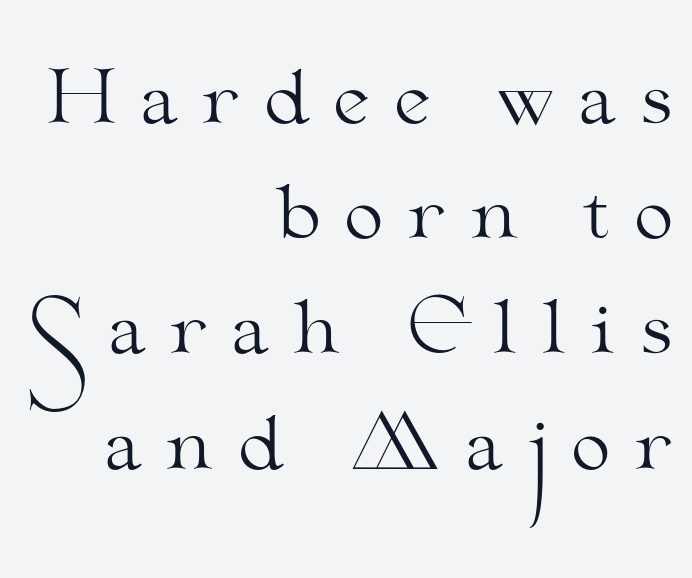
The block of text has a typical density, with ordinary space between rows. Little horizontal feet cap the strokes, marking this as serif type. Is this a heavy cut? Hardly; it is regular or lighter. Italic? Not at all — the glyphs are vertical.
